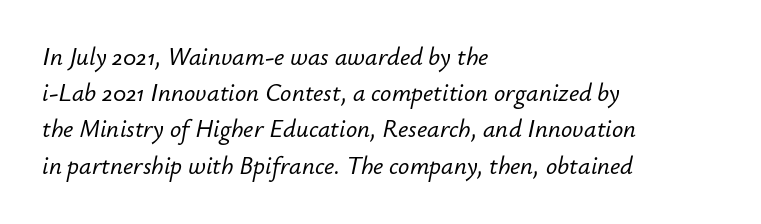
The image shows 25 px text type, italic (leaning right); set left-aligned, normal line spacing (1.45x), normal letter spacing, not underlined.
